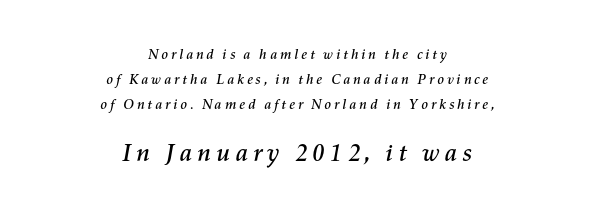
Yep, that's italic — everything's leaning. Scale increases going downward across the two blocks. Type without underlining. These lines are centered, leaving both edges ragged.
